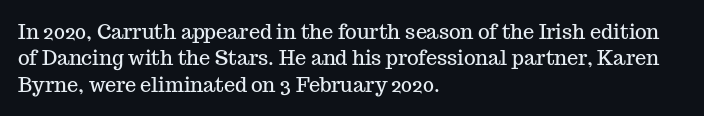
Q: Is the text italic (slanted)? A: No, it is upright.
Q: Is the text underlined? A: No.
Q: How is the paragraph aligned? A: Left-aligned.
Q: Is the spacing between letters normal or unusually wide? A: Normal.
Q: Is the spacing between lines tight, normal or loose? A: Normal.
